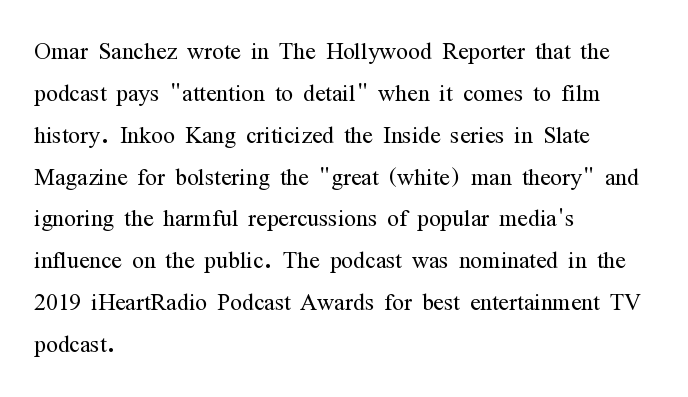
{"serif": "yes", "italic": "no", "bold": "no", "weight": "light", "width": "condensed", "stroke_contrast": "medium", "x_height": "medium", "monospaced": "no", "underline": "no", "align": "left", "line_spacing": "normal", "line_spacing_ratio": 1.35, "letter_spacing": "normal", "letter_spacing_em": 0.0, "glyph_px": 31}
